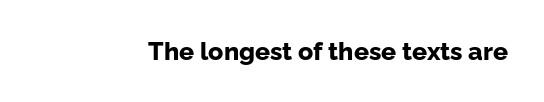
The image shows 25 px bold type, upright; set normal letter spacing, not underlined.
